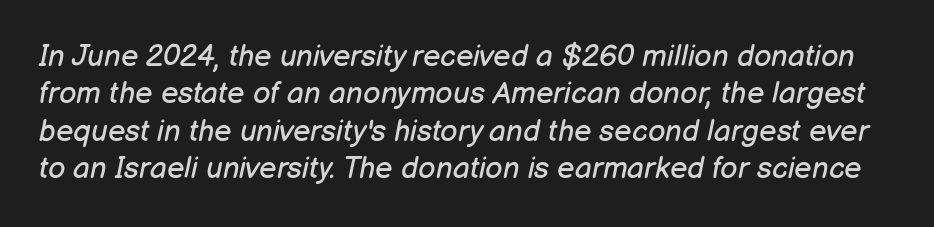
Q: Is the text bold? A: No.
Q: Is the text italic (slanted)? A: Yes, it leans right by about 12 degrees.
Q: Is the text underlined? A: No.
Q: Is the spacing between letters normal or unusually wide? A: Normal.
Q: Is the spacing between lines tight, normal or loose? A: Normal.
Q: Width (condensed, normal, or wide)? A: Normal.
Q: Stroke contrast? A: Low.
Q: x-height? A: Medium.
Q: Monospaced? A: No.
